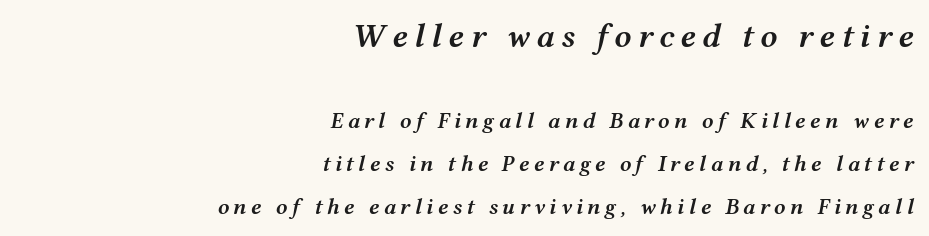
Italic: yes, the glyphs are oblique. Check under the words: just untouched page. Character size in the leading block exceeds that of the trailing block. The glyphs have the mass of a demibold cut, below bold.
